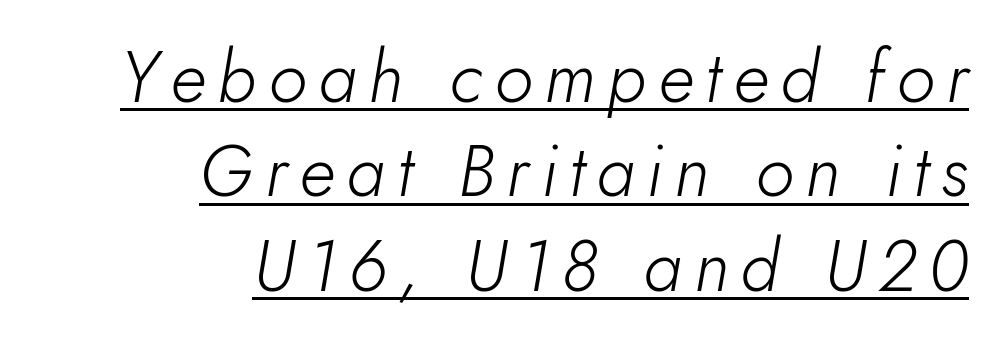
{"italic": "yes", "lean": "right", "slant_degrees": 5, "bold": "no", "weight": "light", "width": "normal", "stroke_contrast": "low", "x_height": "small", "monospaced": "no", "underline": "yes", "align": "right", "line_spacing": "normal", "line_spacing_ratio": 1.33, "glyph_px": 71}
